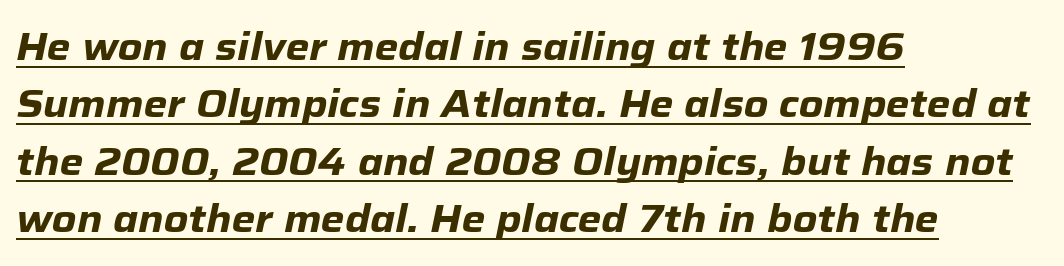
Regular leading. Each letter keeps its own natural width here, so spacing adapts to shape. No extra tracking has been applied to these lines. In terms of weight, the rendering is a true, heavy bold. Slanted lettering throughout.
